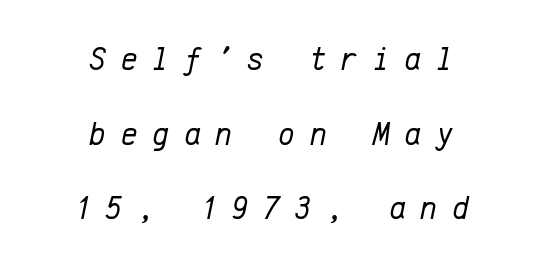
The image shows 32 px regular-weight type, italic (leaning right), monospaced; set centered, loose line spacing (2.33x), unusually wide letter spacing (+0.46 em), not underlined; low stroke contrast and a medium x-height.
